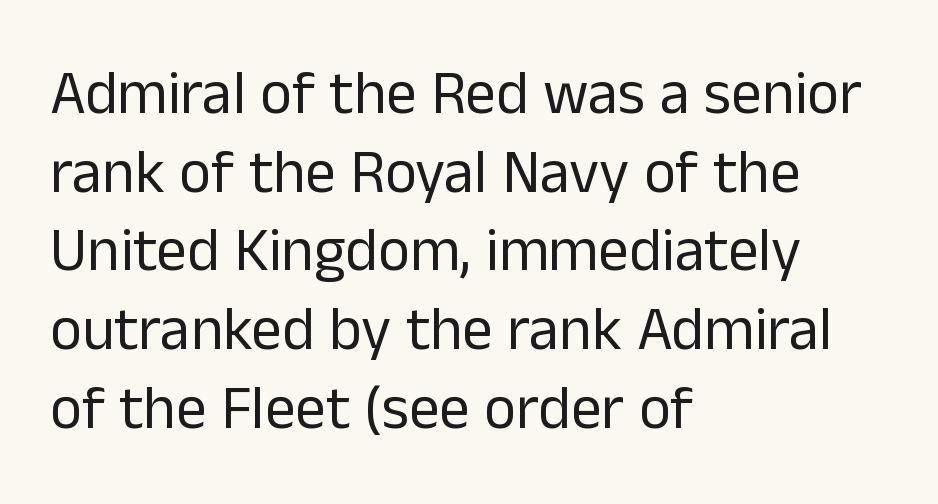
The lines sit at an ordinary, default distance from one another. This is not heavy type; no bold has been used. Regarding serifs, this sample does without them. Left-aligned paragraph, ragged on the right. This rendering features lettering with no underline.
